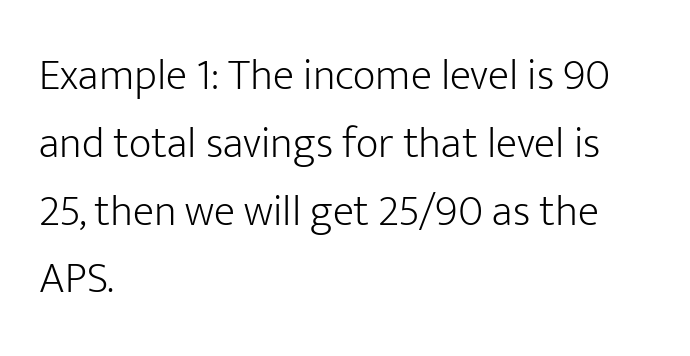
Q: Is the text bold? A: No.
Q: Is the text italic (slanted)? A: No, it is upright.
Q: Is the typeface a serif or a sans-serif typeface? A: Sans-serif.
Q: Is the text underlined? A: No.
Q: How is the paragraph aligned? A: Left-aligned.
Q: Is the spacing between letters normal or unusually wide? A: Normal.
Q: Is the spacing between lines tight, normal or loose? A: Normal.
Q: Width (condensed, normal, or wide)? A: Normal.
Q: Stroke contrast? A: Low.
Q: x-height? A: Medium.
Q: Monospaced? A: No.
